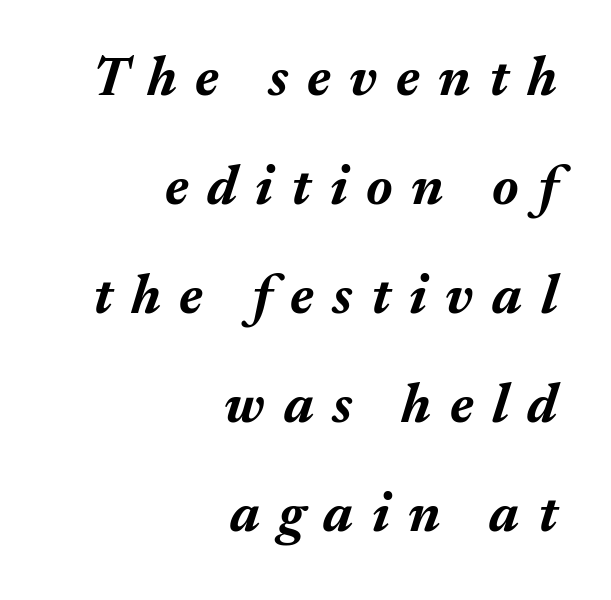
The image shows 55 px bold type, italic (leaning right); set right-aligned, loose line spacing (1.98x), unusually wide letter spacing (+0.34 em), not underlined; medium stroke contrast and a medium x-height.
